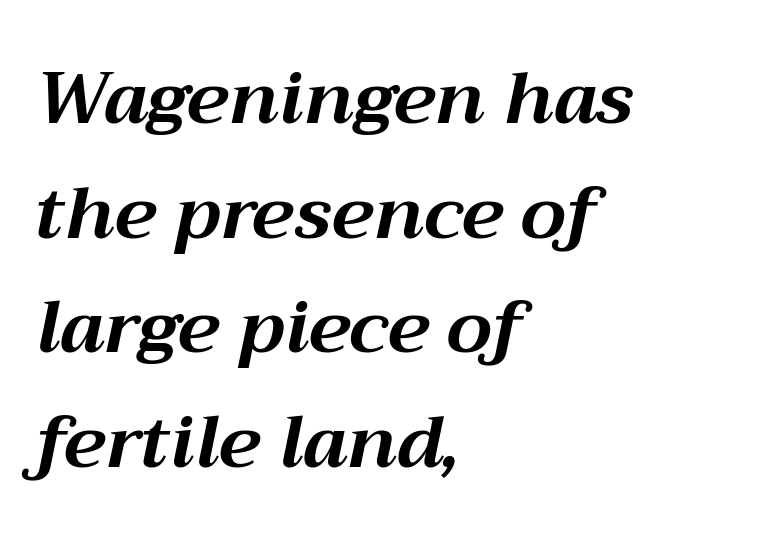
{"italic": "yes", "lean": "right", "slant_degrees": 12, "bold": "yes", "weight": "bold", "width": "normal", "stroke_contrast": "medium", "x_height": "medium", "monospaced": "no", "underline": "no", "align": "left", "line_spacing": "normal", "line_spacing_ratio": 1.57, "letter_spacing": "normal", "letter_spacing_em": 0.0, "glyph_px": 73}
